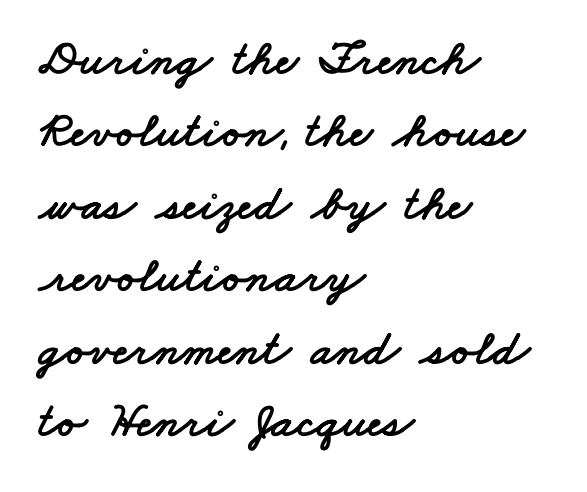
The image shows 50 px wide sans-serif type; set left-aligned, normal line spacing (1.45x), normal letter spacing, not underlined; low stroke contrast and a small x-height.
